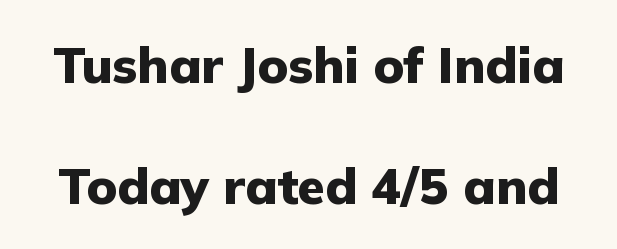
Notice how the stems are strictly vertical — no italics here. Each letter keeps its own natural width here, so spacing adapts to shape. The strokes are fattened all the way to bold. Regarding leading, the lines here are spaced well apart. How are the letters spaced? Ordinarily, with no added tracking. Descender tails drop into unmarked territory.
